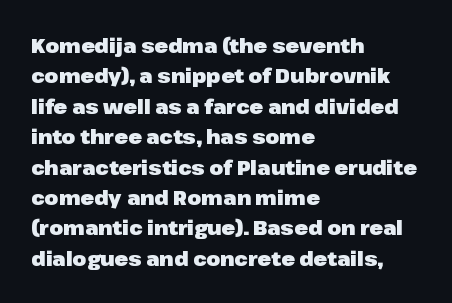
The image shows 20 px bold type, upright; set left-aligned, normal line spacing (1.52x), normal letter spacing, not underlined.
